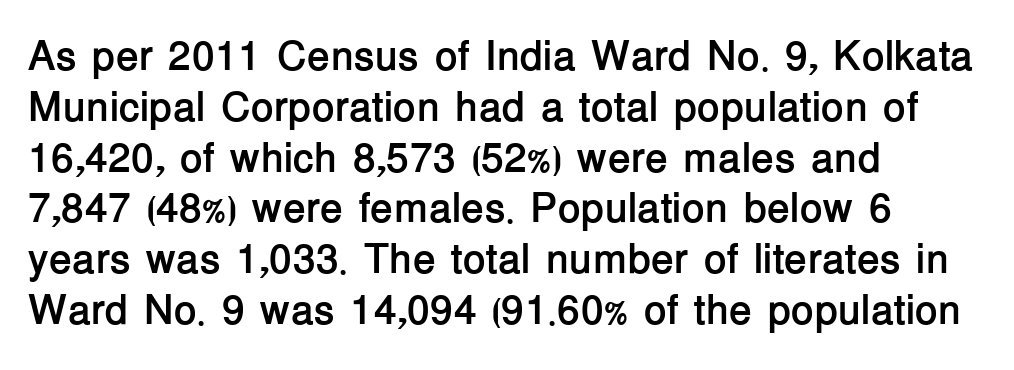
The image shows 42 px semibold sans-serif type, upright; set left-aligned, line spacing 1.21x, normal letter spacing, not underlined; low stroke contrast and a medium x-height.
